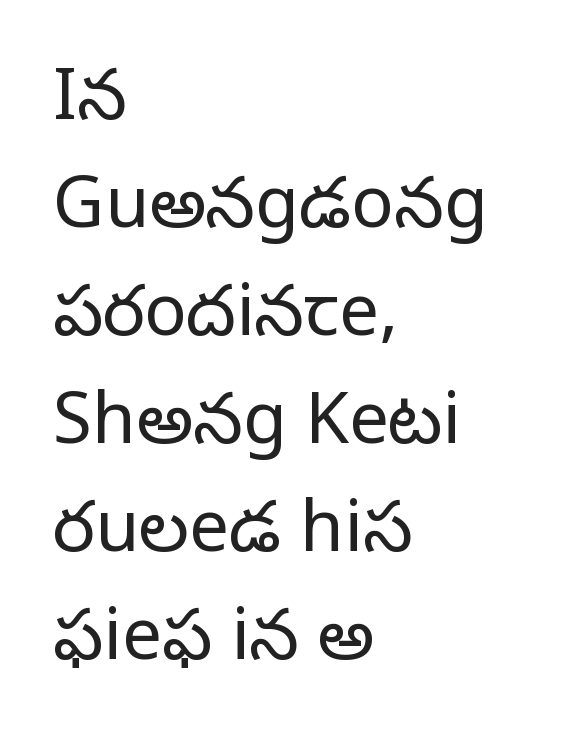
{"serif": "yes", "italic": "no", "bold": "no", "weight": "regular", "width": "normal", "stroke_contrast": "low", "x_height": "large", "monospaced": "no", "underline": "no", "align": "left", "line_spacing": "normal", "line_spacing_ratio": 1.52, "letter_spacing": "normal", "letter_spacing_em": 0.0, "glyph_px": 71}
